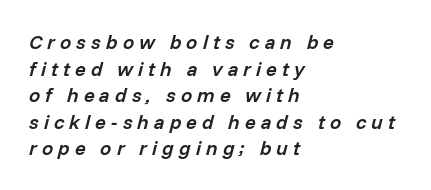
The font is running at a semibold setting, under full bold. Each line starts at the same left margin while the right side varies. Lines of text with bare space underneath. The rows are spaced the way most documents space them. Designer's note — italics engaged. Someone cranked the tracking dial way up on this one.
